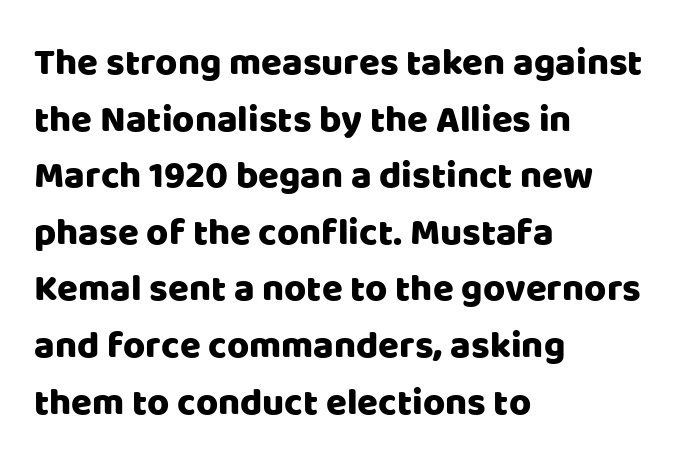
The image shows 38 px sans-serif type, upright; set left-aligned, normal line spacing (1.49x), normal letter spacing, not underlined; low stroke contrast and a large x-height.
